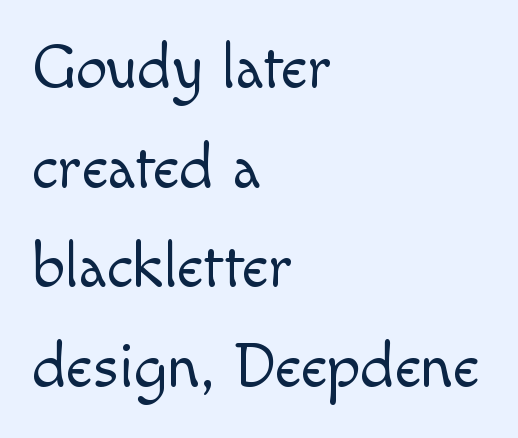
When letters stand straight like this, we call the style roman or upright. Counters stay open thanks to moderate or lighter strokes. A bare baseline throughout the passage. This sample keeps an unexceptional amount of space between lines. Nothing sits at the stroke ends, so this counts as sans-serif.
